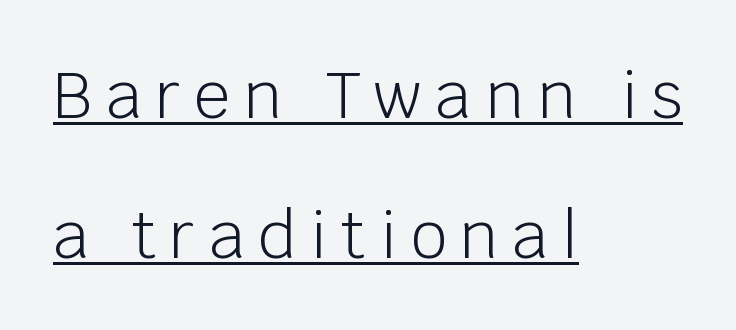
The face used here is proportionally spaced, like ordinary book or web type. Teacher's note: observe the even left margin — that is flush-left alignment. Upright lettering throughout. Ink coverage per letter is moderate at most.
